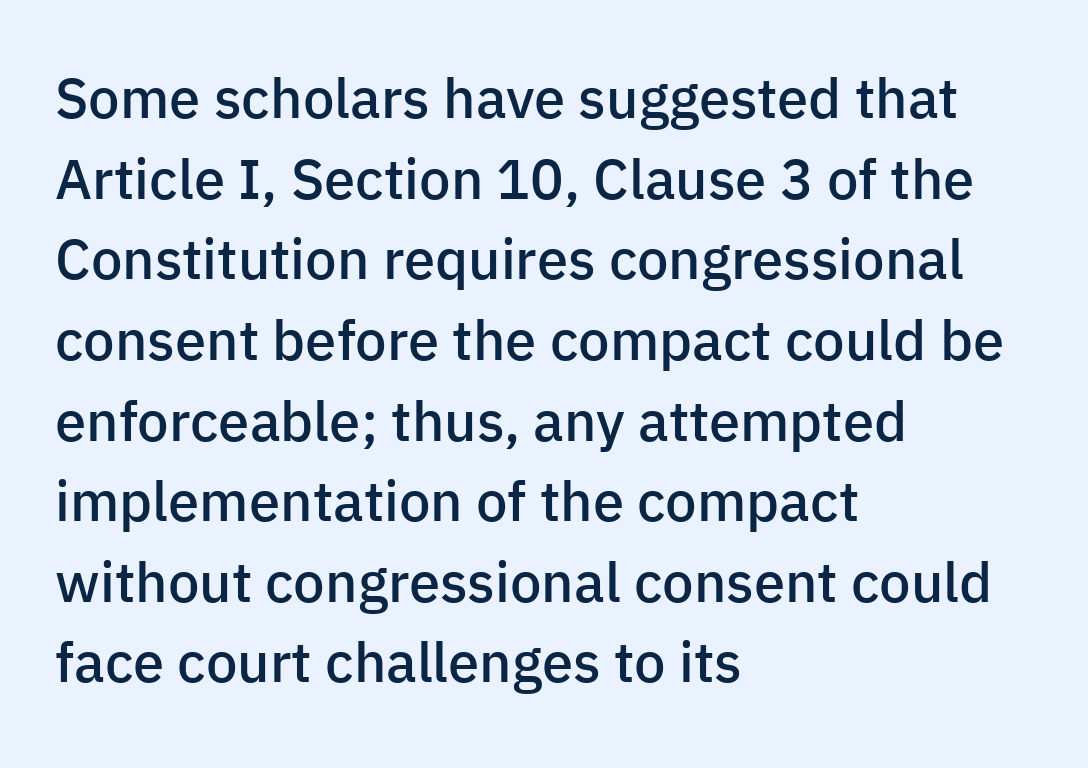
{"serif": "no", "italic": "no", "bold": "semi", "weight": "semibold", "width": "normal", "stroke_contrast": "low", "x_height": "medium", "monospaced": "no", "underline": "no", "align": "left", "line_spacing": "normal", "line_spacing_ratio": 1.44, "letter_spacing": "normal", "letter_spacing_em": 0.0, "glyph_px": 56}
